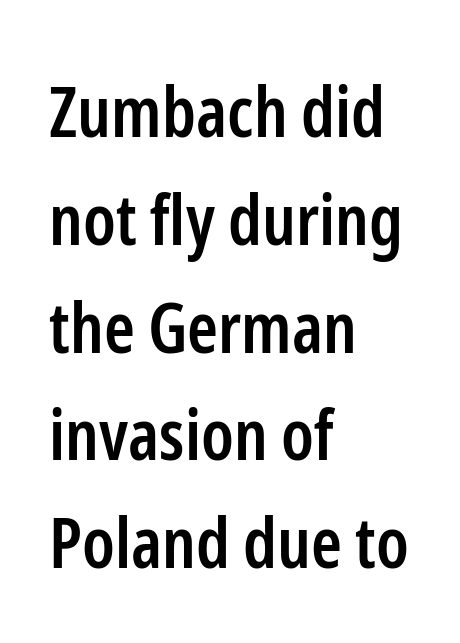
{"serif": "no", "italic": "no", "bold": "semi", "weight": "semibold", "width": "condensed", "stroke_contrast": "low", "x_height": "medium", "monospaced": "no", "underline": "no", "align": "left", "line_spacing": "normal", "line_spacing_ratio": 1.54, "letter_spacing": "normal", "letter_spacing_em": 0.0, "glyph_px": 70}
